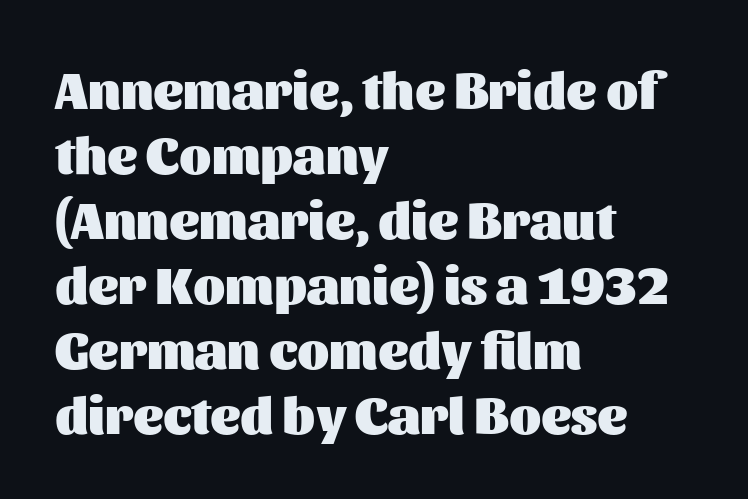
Q: Is the text bold? A: Yes.
Q: Is the text italic (slanted)? A: No, it is upright.
Q: Is the typeface a serif or a sans-serif typeface? A: Sans-serif.
Q: Is the text underlined? A: No.
Q: How is the paragraph aligned? A: Left-aligned.
Q: Is the spacing between letters normal or unusually wide? A: Normal.
Q: Is the spacing between lines tight, normal or loose? A: Normal.
Q: Width (condensed, normal, or wide)? A: Normal.
Q: Stroke contrast? A: Medium.
Q: x-height? A: Medium.
Q: Monospaced? A: No.
